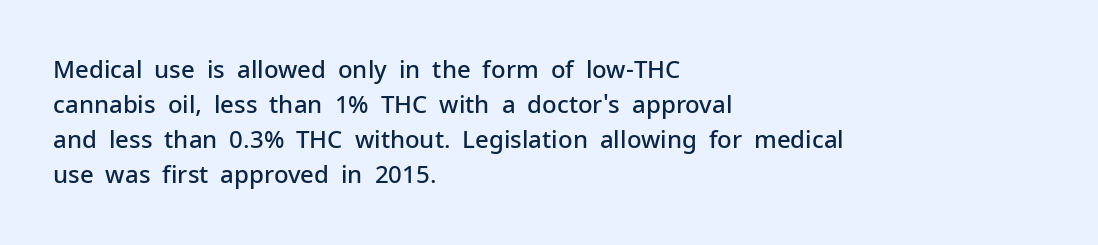
Q: Is the text bold? A: Semi-bold.
Q: Is the text italic (slanted)? A: No, it is upright.
Q: Is the text underlined? A: No.
Q: How is the paragraph aligned? A: Left-aligned.
Q: Is the spacing between letters normal or unusually wide? A: Normal.
Q: Is the spacing between lines tight, normal or loose? A: Normal.
